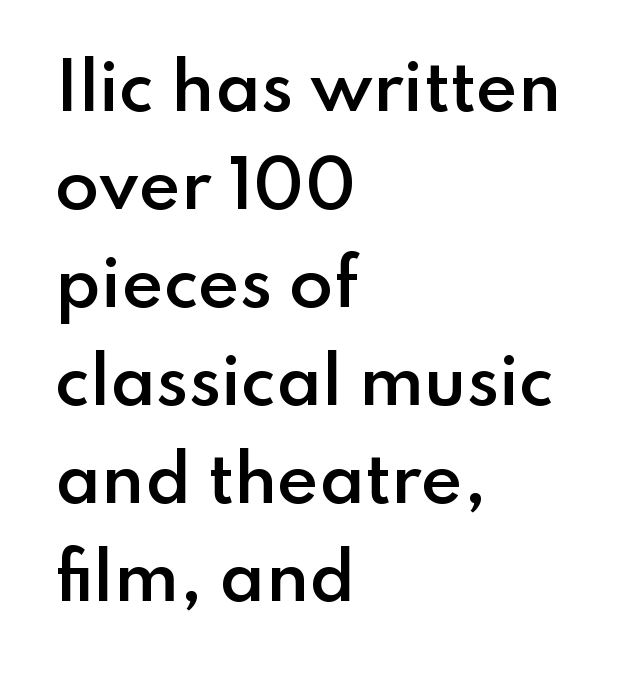
Q: Is the text bold? A: Semi-bold.
Q: Is the text italic (slanted)? A: No, it is upright.
Q: Is the typeface a serif or a sans-serif typeface? A: Sans-serif.
Q: Is the text underlined? A: No.
Q: How is the paragraph aligned? A: Left-aligned.
Q: Is the spacing between letters normal or unusually wide? A: Normal.
Q: Is the spacing between lines tight, normal or loose? A: Normal.
Q: Width (condensed, normal, or wide)? A: Normal.
Q: Stroke contrast? A: Low.
Q: x-height? A: Small.
Q: Monospaced? A: No.
